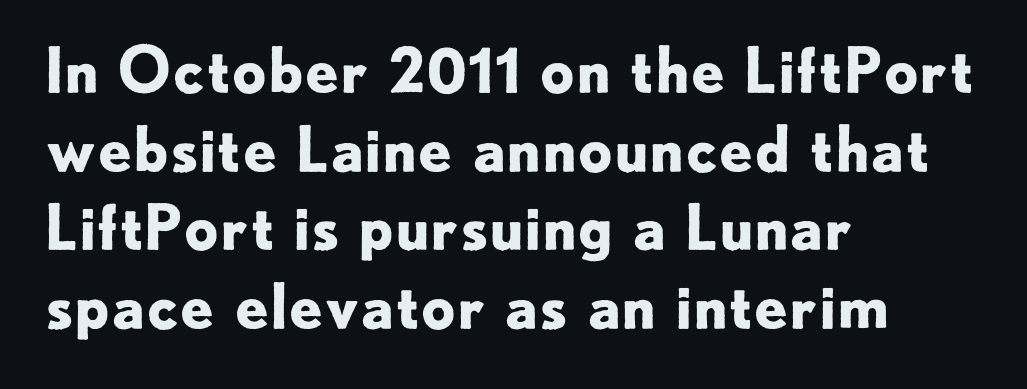
The image shows 61 px bold sans-serif type, upright; set left-aligned, normal line spacing (1.29x), normal letter spacing, not underlined; low stroke contrast and a small x-height.
